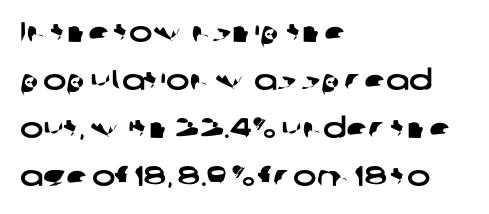
Q: Is the typeface a serif or a sans-serif typeface? A: Sans-serif.
Q: Is the text underlined? A: No.
Q: How is the paragraph aligned? A: Left-aligned.
Q: Is the spacing between letters normal or unusually wide? A: Normal.
Q: Width (condensed, normal, or wide)? A: Wide.
Q: Stroke contrast? A: Low.
Q: x-height? A: Medium.
Q: Monospaced? A: No.
